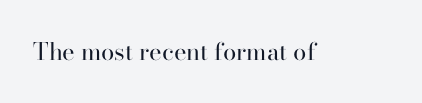
{"italic": "no", "bold": "no", "underline": "no", "letter_spacing": "normal", "letter_spacing_em": 0.0, "glyph_px": 24}
